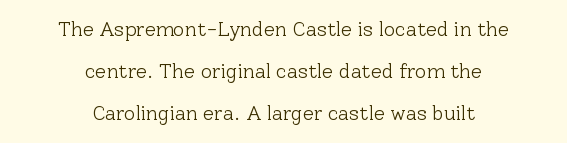
The image shows 20 px text type, upright; set centered, loose line spacing (2.11x), normal letter spacing, not underlined.
